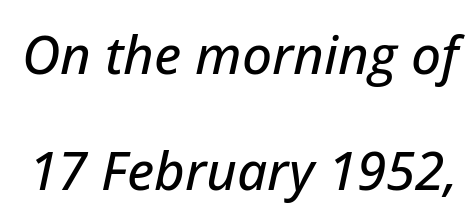
{"italic": "yes", "lean": "right", "slant_degrees": 12, "width": "normal", "stroke_contrast": "low", "x_height": "medium", "monospaced": "no", "underline": "no", "line_spacing": "loose", "line_spacing_ratio": 2.18, "letter_spacing": "normal", "letter_spacing_em": 0.0, "glyph_px": 53}
